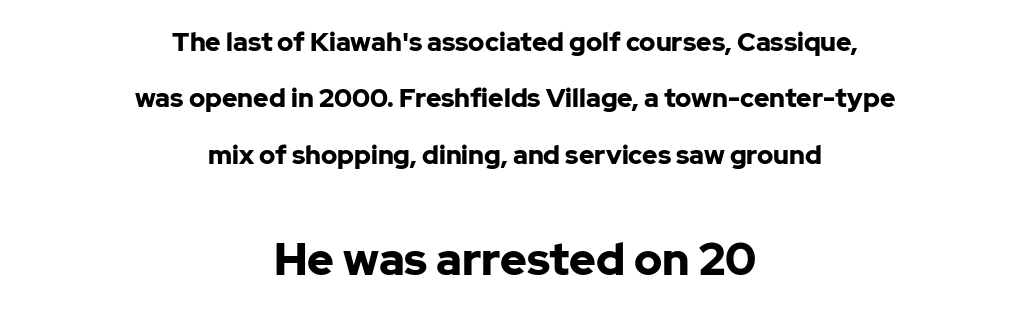
{"serif": "no", "italic": "no", "bold": "yes", "weight": "bold", "width": "normal", "stroke_contrast": "low", "x_height": "medium", "monospaced": "no", "underline": "no", "align": "center", "line_spacing": "loose", "line_spacing_ratio": 2.17, "letter_spacing": "normal", "letter_spacing_em": 0.0, "larger_block": "second", "size_ratio": 1.73, "glyph_px": 45}
